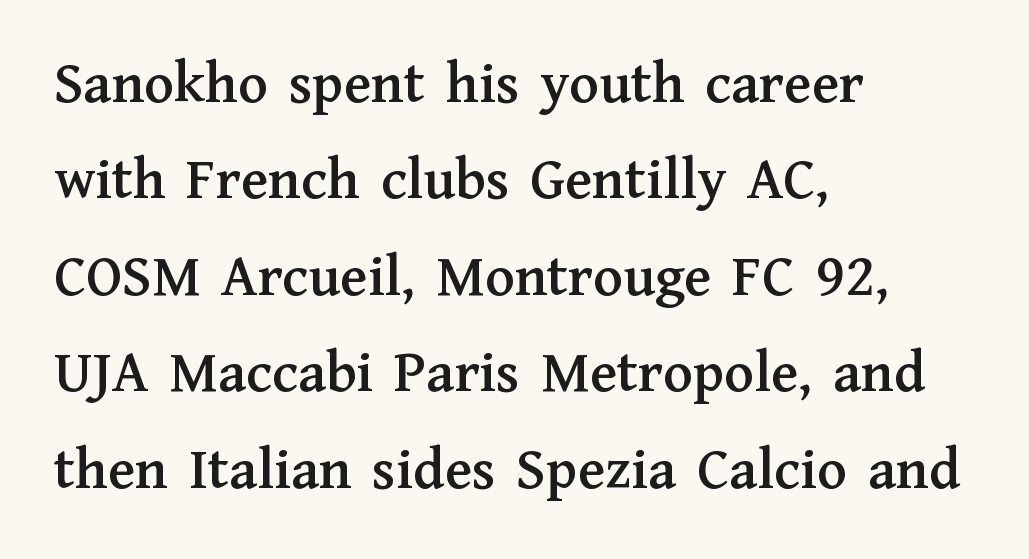
The image shows 61 px serif type, upright; set left-aligned, normal line spacing (1.58x), normal letter spacing, not underlined; medium stroke contrast and a medium x-height.
